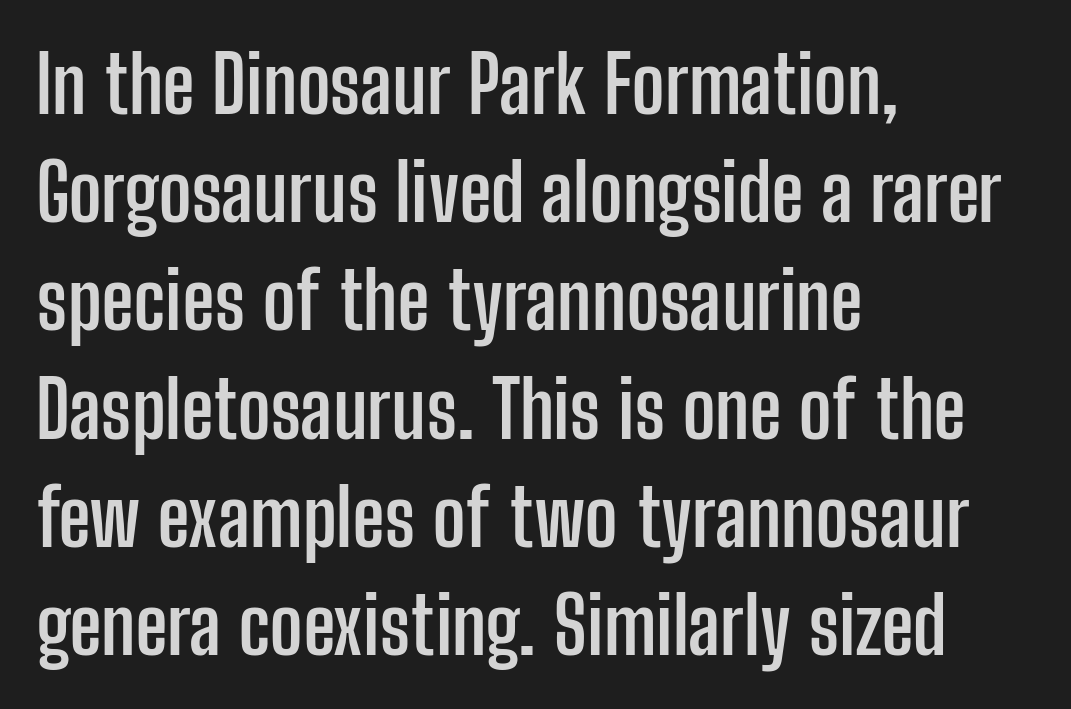
Summary of vertical rhythm: regular, with standard interline spacing. This rendering uses left alignment, leaving the right contour irregular. Heavy, bold letterforms. Lines of text with bare space underneath. This rendering leaves character spacing at its baseline value.
